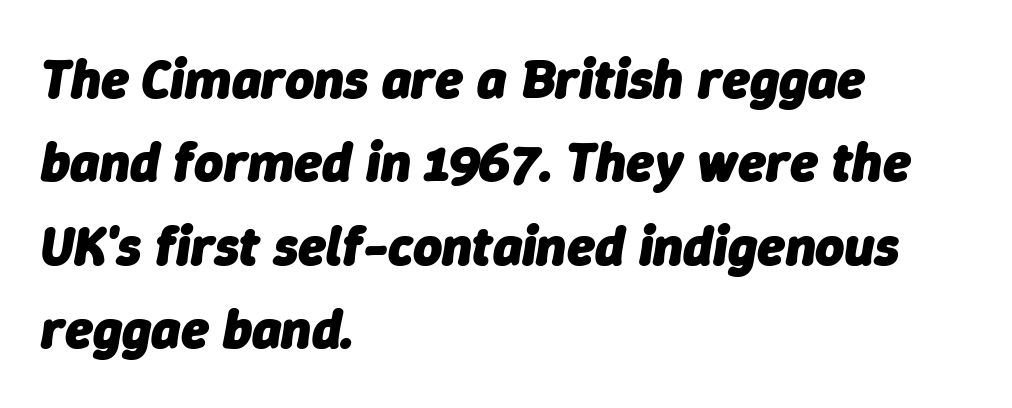
The image shows 56 px heavy type, italic (leaning right); set left-aligned, normal line spacing (1.49x), normal letter spacing, not underlined; low stroke contrast and a medium x-height.
